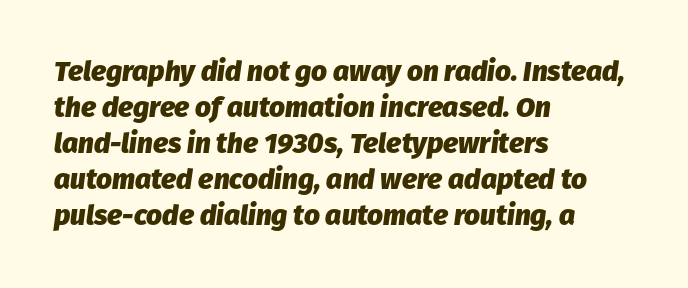
Q: Is the text bold? A: Yes.
Q: Is the text italic (slanted)? A: Yes, it leans right by about 8 degrees.
Q: Is the text underlined? A: No.
Q: How is the paragraph aligned? A: Left-aligned.
Q: Is the spacing between letters normal or unusually wide? A: Normal.
Q: Is the spacing between lines tight, normal or loose? A: Normal.
Q: Width (condensed, normal, or wide)? A: Normal.
Q: Stroke contrast? A: Low.
Q: x-height? A: Medium.
Q: Monospaced? A: No.
